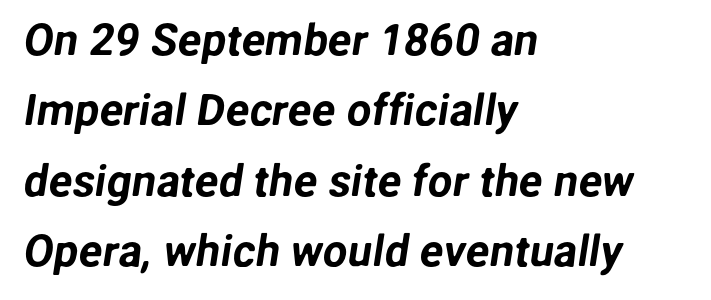
Q: Is the typeface a serif or a sans-serif typeface? A: Sans-serif.
Q: Is the text underlined? A: No.
Q: How is the paragraph aligned? A: Left-aligned.
Q: Is the spacing between letters normal or unusually wide? A: Normal.
Q: Is the spacing between lines tight, normal or loose? A: Normal.
Q: Width (condensed, normal, or wide)? A: Normal.
Q: Stroke contrast? A: Low.
Q: x-height? A: Medium.
Q: Monospaced? A: No.
